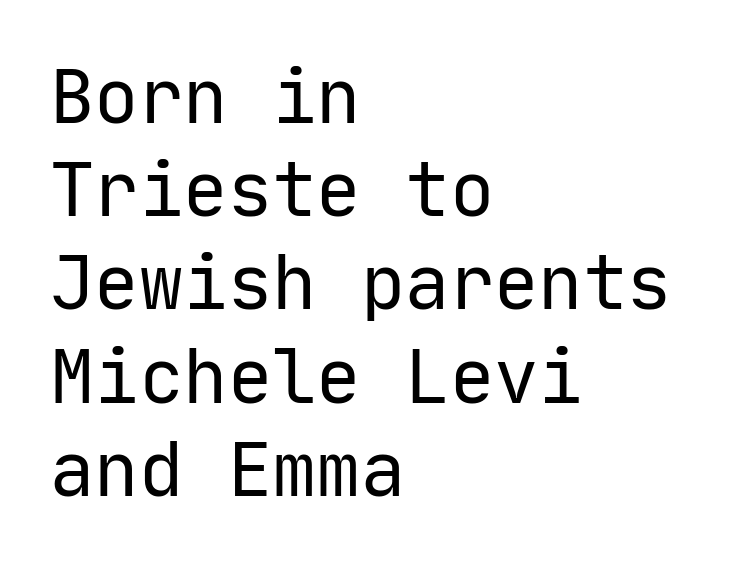
You can tell from the bare stems that sans-serif type was used. Default kerning and tracking; the words read as compact shapes. Spacing verdict: monospaced, one width for all characters. The text block is weighted toward the left margin, trailing off unevenly rightward. These glyphs show unthickened strokes, regular width or finer.
